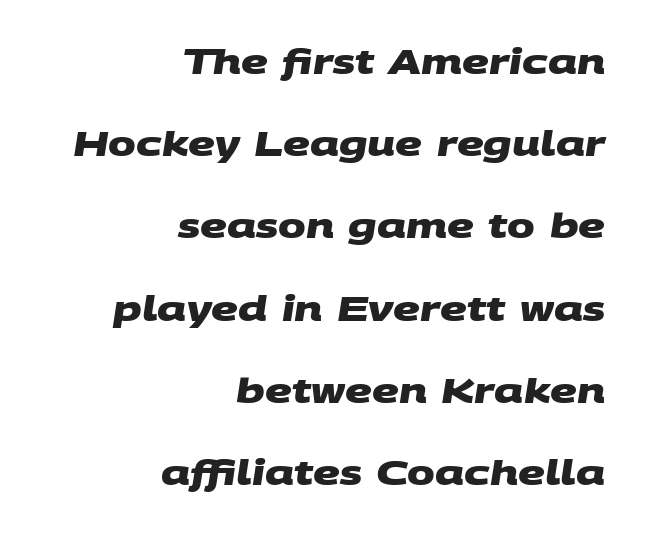
The image shows 33 px heavy, wide sans-serif type; set right-aligned, loose line spacing (2.49x), normal letter spacing, not underlined; medium stroke contrast and a large x-height.
